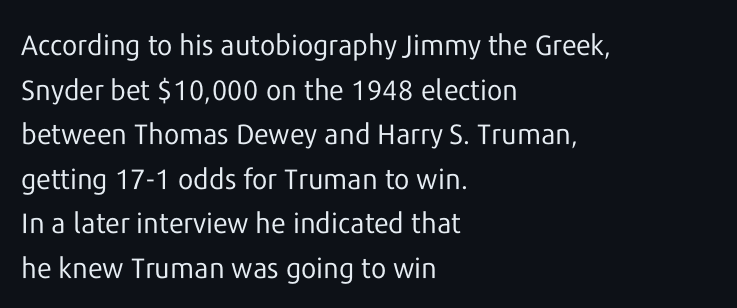
Q: Is the text bold? A: No.
Q: Is the text italic (slanted)? A: No, it is upright.
Q: Is the typeface a serif or a sans-serif typeface? A: Sans-serif.
Q: Is the text underlined? A: No.
Q: How is the paragraph aligned? A: Left-aligned.
Q: Is the spacing between letters normal or unusually wide? A: Normal.
Q: Is the spacing between lines tight, normal or loose? A: Normal.
Q: Width (condensed, normal, or wide)? A: Normal.
Q: Stroke contrast? A: Low.
Q: x-height? A: Medium.
Q: Monospaced? A: No.
